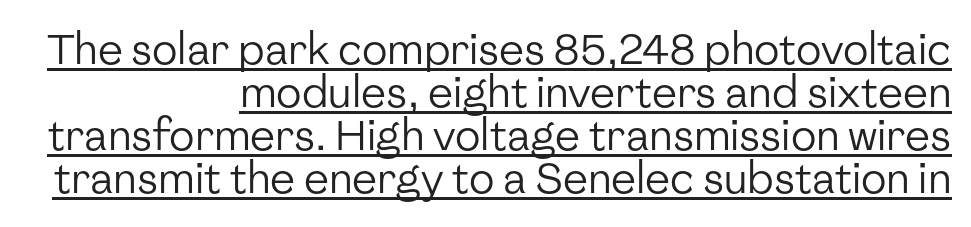
{"serif": "no", "italic": "no", "bold": "no", "weight": "regular", "width": "normal", "stroke_contrast": "low", "x_height": "medium", "monospaced": "no", "underline": "yes", "align": "right", "line_spacing": "tight", "line_spacing_ratio": 1.02, "letter_spacing": "normal", "letter_spacing_em": 0.0, "glyph_px": 42}
